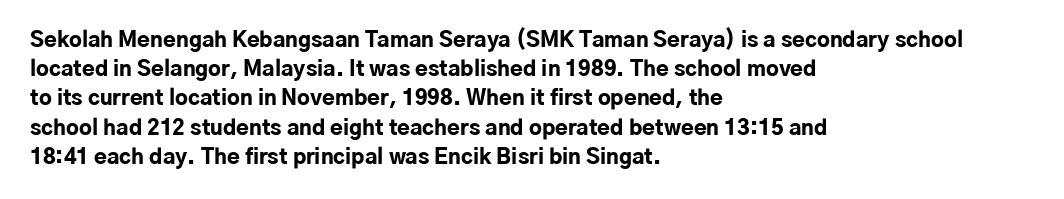
Q: Is the text bold? A: Yes.
Q: Is the text italic (slanted)? A: No, it is upright.
Q: Is the text underlined? A: No.
Q: How is the paragraph aligned? A: Left-aligned.
Q: Is the spacing between letters normal or unusually wide? A: Normal.
Q: Is the spacing between lines tight, normal or loose? A: Normal.
